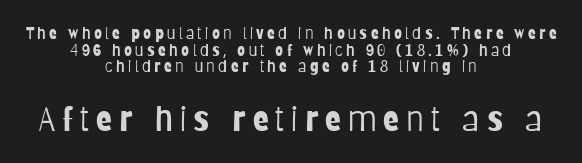
{"serif": "no", "italic": "no", "bold": "no", "weight": "light", "width": "condensed", "stroke_contrast": "low", "x_height": "large", "monospaced": "no", "underline": "no", "align": "center", "line_spacing": "tight", "line_spacing_ratio": 1.04, "letter_spacing": "wide", "letter_spacing_em": 0.21, "larger_block": "second", "size_ratio": 2.06, "glyph_px": 33}
